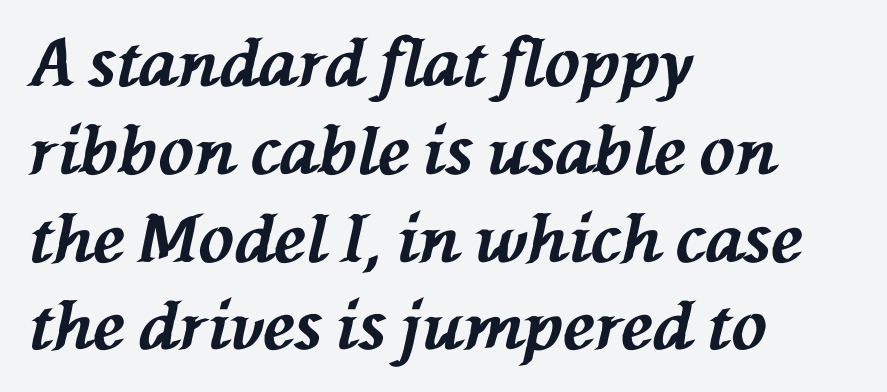
The image shows 66 px bold type, italic (leaning left); set left-aligned, normal line spacing (1.33x), normal letter spacing, not underlined; medium stroke contrast and a medium x-height.
